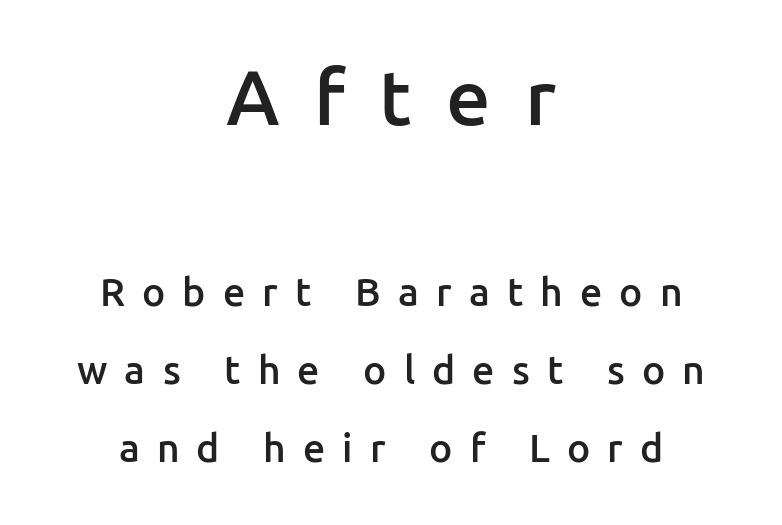
The strip under each line holds only bare page. The face used here is a sans, in the tradition of grotesques and geometrics. Ascenders rise straight up at ninety degrees. Students, this is semibold: more ink than regular, less than bold. Size contrast runs from large at the top to small at the bottom. A centered setting, common on invitations and titles, is used for this passage.
